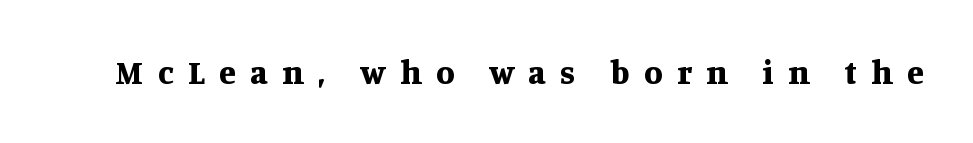
Q: Is the text bold? A: Yes.
Q: Is the text italic (slanted)? A: No, it is upright.
Q: Is the typeface a serif or a sans-serif typeface? A: Serif.
Q: Is the text underlined? A: No.
Q: Is the spacing between letters normal or unusually wide? A: Unusually wide.
Q: Width (condensed, normal, or wide)? A: Normal.
Q: Stroke contrast? A: Medium.
Q: x-height? A: Large.
Q: Monospaced? A: No.
